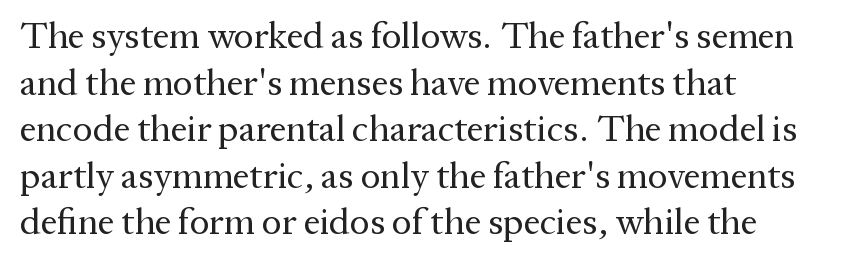
{"serif": "yes", "italic": "no", "bold": "no", "weight": "regular", "width": "normal", "stroke_contrast": "medium", "x_height": "medium", "monospaced": "no", "underline": "no", "align": "left", "line_spacing": "normal", "line_spacing_ratio": 1.26, "letter_spacing": "normal", "letter_spacing_em": 0.0, "glyph_px": 37}
